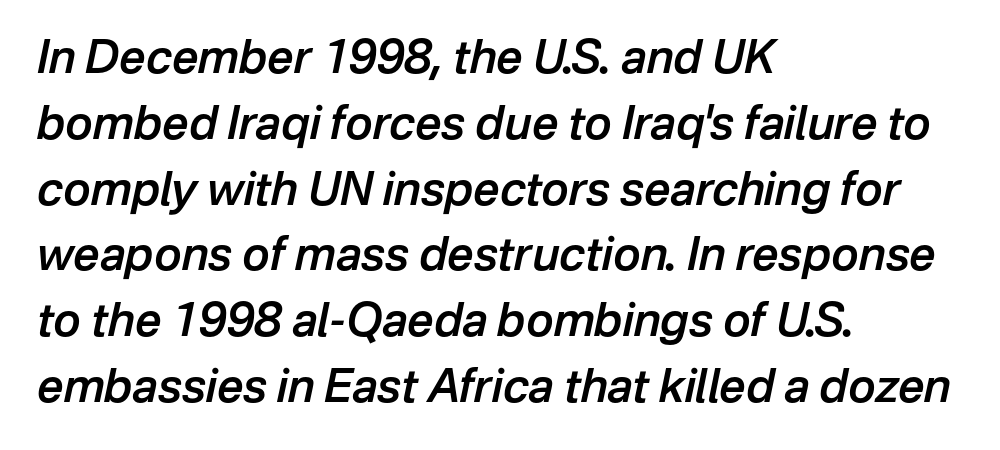
Q: Is the text bold? A: Semi-bold.
Q: Is the text italic (slanted)? A: Yes, it leans right by about 12 degrees.
Q: Is the text underlined? A: No.
Q: How is the paragraph aligned? A: Left-aligned.
Q: Is the spacing between letters normal or unusually wide? A: Normal.
Q: Is the spacing between lines tight, normal or loose? A: Normal.
Q: Width (condensed, normal, or wide)? A: Normal.
Q: Stroke contrast? A: Low.
Q: x-height? A: Medium.
Q: Monospaced? A: No.
